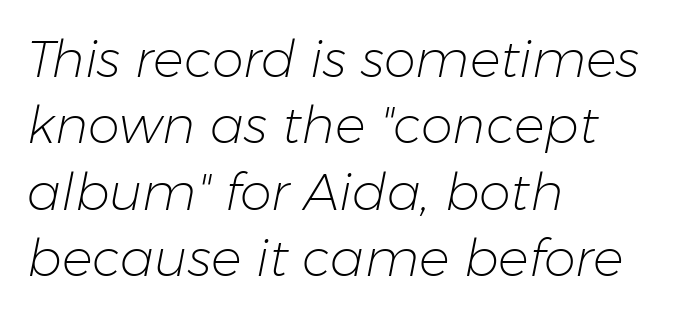
{"italic": "yes", "lean": "right", "slant_degrees": 11, "bold": "no", "weight": "light", "width": "normal", "stroke_contrast": "low", "x_height": "medium", "monospaced": "no", "underline": "no", "align": "left", "line_spacing": "normal", "line_spacing_ratio": 1.3, "letter_spacing": "normal", "letter_spacing_em": 0.0, "glyph_px": 51}
